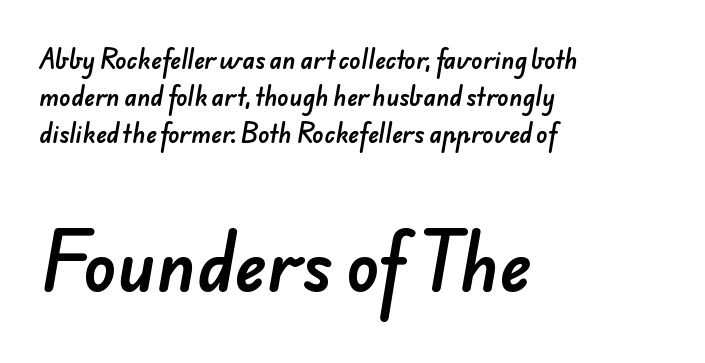
The block of text has a typical density, with ordinary space between rows. Where is the straight margin? On the left. Honestly, the letter spacing is just normal — you wouldn't notice it. Anything drawn beneath the words? Only blank space. You can tell from the bare stems that sans-serif type was used.
